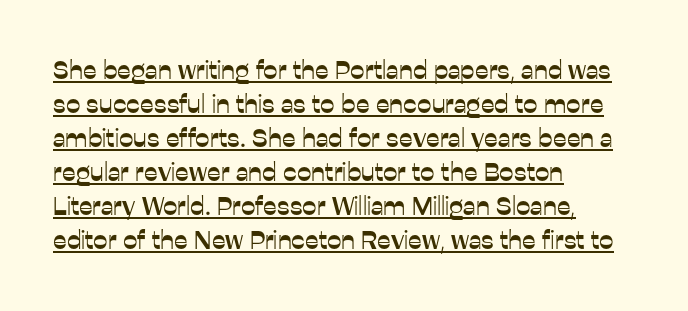
{"italic": "no", "underline": "yes", "align": "left", "line_spacing": "normal", "line_spacing_ratio": 1.31, "letter_spacing": "normal", "letter_spacing_em": 0.0, "glyph_px": 26}
